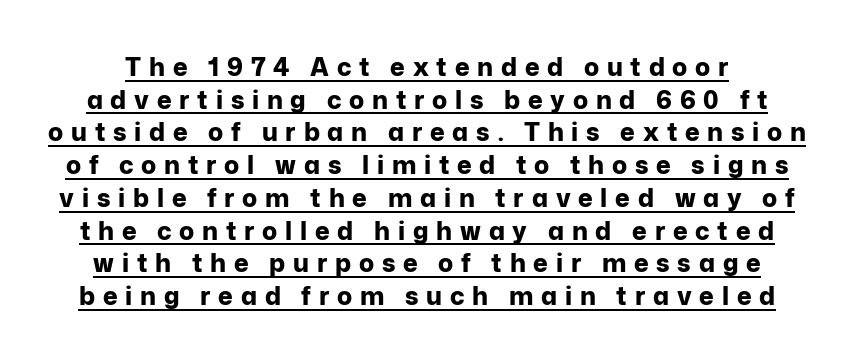
{"italic": "no", "bold": "yes", "underline": "yes", "line_spacing": "normal", "line_spacing_ratio": 1.31, "letter_spacing": "wide", "letter_spacing_em": 0.31, "glyph_px": 25}
